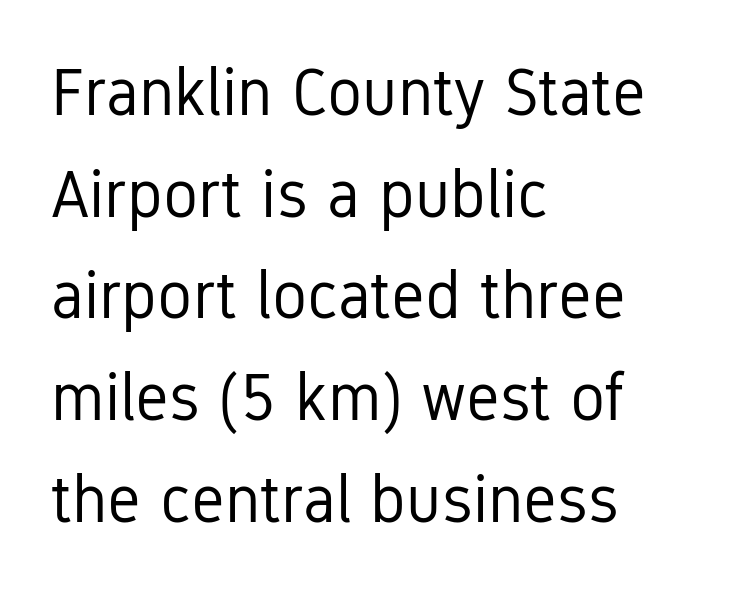
{"serif": "no", "italic": "no", "bold": "no", "weight": "regular", "width": "condensed", "stroke_contrast": "low", "x_height": "medium", "monospaced": "no", "underline": "no", "align": "left", "line_spacing": "normal", "line_spacing_ratio": 1.54, "letter_spacing": "normal", "letter_spacing_em": 0.0, "glyph_px": 66}
